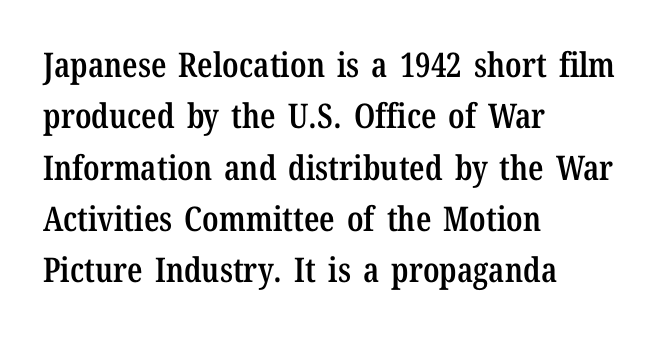
The image shows 34 px semibold, condensed serif type, upright; set left-aligned, normal line spacing (1.51x), normal letter spacing, not underlined; low stroke contrast and a medium x-height.
